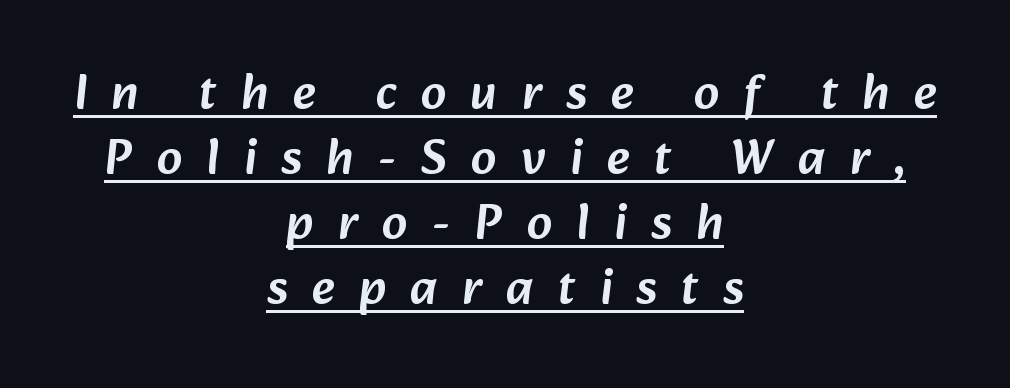
Teacher's note: observe the equal gaps on both sides — that is centered alignment. In terms of letterspacing, this is a distinctly airy, spread setting. Nope, no serifs anywhere on these letters. Varying glyph widths throughout — classic text-font behaviour.
